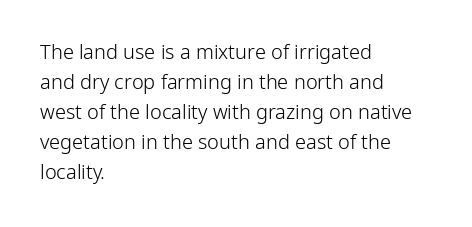
{"italic": "no", "bold": "no", "underline": "no", "align": "left", "line_spacing": "normal", "line_spacing_ratio": 1.5, "letter_spacing": "normal", "letter_spacing_em": 0.0, "glyph_px": 20}
